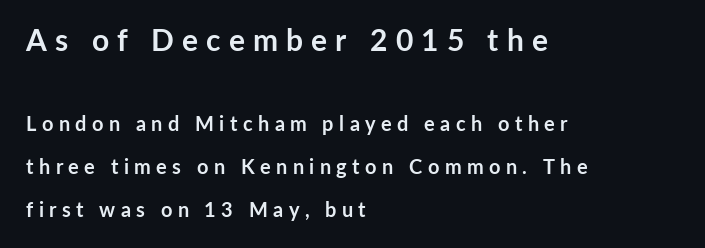
{"serif": "no", "italic": "no", "bold": "yes", "weight": "semibold", "width": "normal", "stroke_contrast": "low", "x_height": "medium", "monospaced": "no", "underline": "no", "align": "left", "line_spacing": "loose", "line_spacing_ratio": 2.15, "letter_spacing": "wide", "letter_spacing_em": 0.27, "larger_block": "first", "size_ratio": 1.5, "glyph_px": 30}
